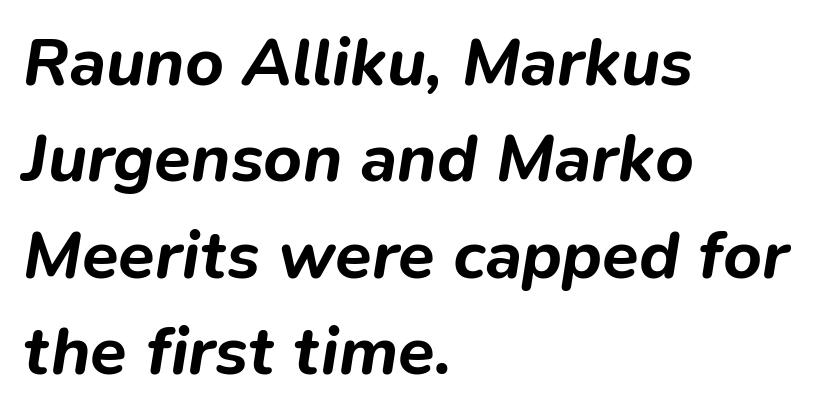
Q: Is the text bold? A: Yes.
Q: Is the text italic (slanted)? A: Yes, it leans right by about 9 degrees.
Q: Is the text underlined? A: No.
Q: How is the paragraph aligned? A: Left-aligned.
Q: Is the spacing between letters normal or unusually wide? A: Normal.
Q: Is the spacing between lines tight, normal or loose? A: Normal.
Q: Width (condensed, normal, or wide)? A: Normal.
Q: Stroke contrast? A: Low.
Q: x-height? A: Medium.
Q: Monospaced? A: No.
